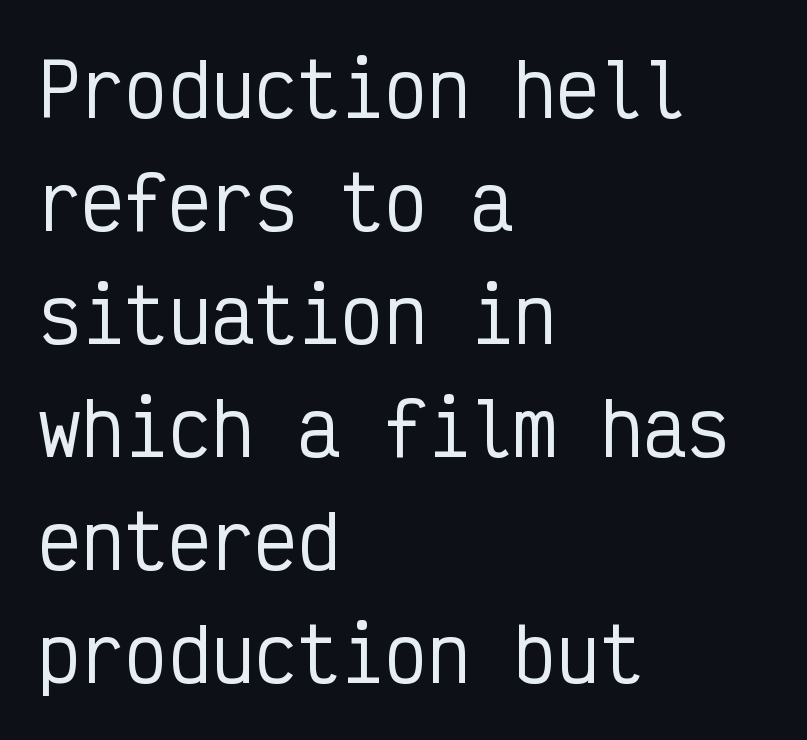
Serif or sans? Sans — the stroke terminals are bare. The ragged edge is on the right, which tells us the setting is flush left. The face used here is monospaced, like something from a code editor. Unlike italic type, these characters show no tilt at all.
